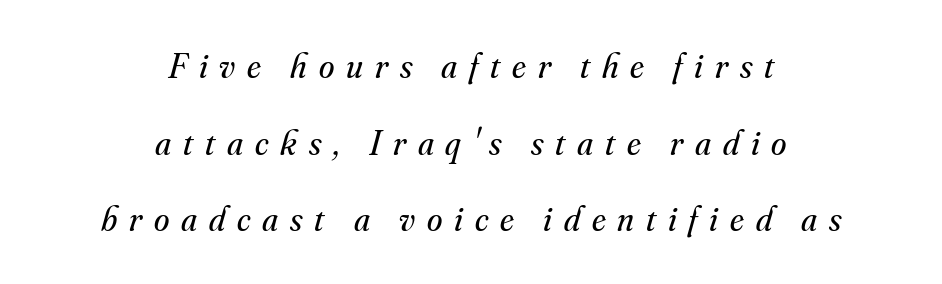
The image shows 35 px regular-weight serif type, italic (leaning right); set centered, loose line spacing (2.19x), unusually wide letter spacing (+0.34 em), not underlined; medium stroke contrast and a small x-height.
